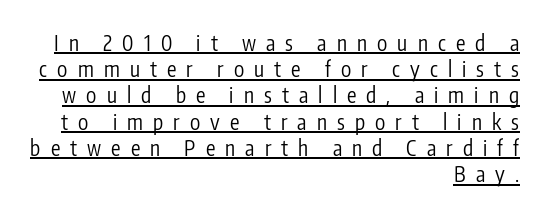
{"italic": "no", "bold": "no", "underline": "yes", "align": "right", "line_spacing": "normal", "line_spacing_ratio": 1.25, "letter_spacing": "wide", "letter_spacing_em": 0.48, "glyph_px": 21}
